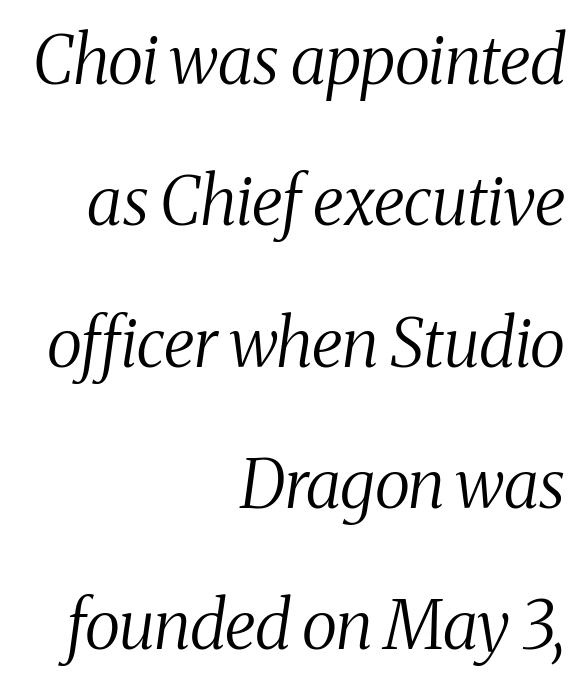
The image shows 67 px regular-weight, condensed serif type, italic (leaning right); set right-aligned, loose line spacing (2.11x), normal letter spacing, not underlined; medium stroke contrast and a medium x-height.
